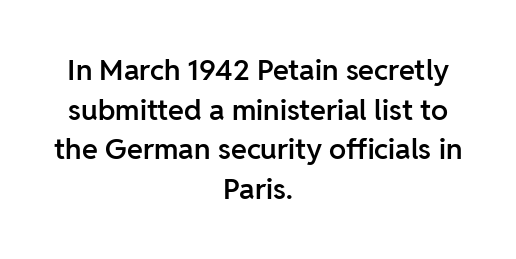
The line texture is even and compact thanks to regular tracking. Bare-footed words on every line. The face used here is proportionally spaced, like ordinary book or web type. The rendering positions every line midway between the sides. Slightly chunky letters — semibold, I'd say, not full bold.
